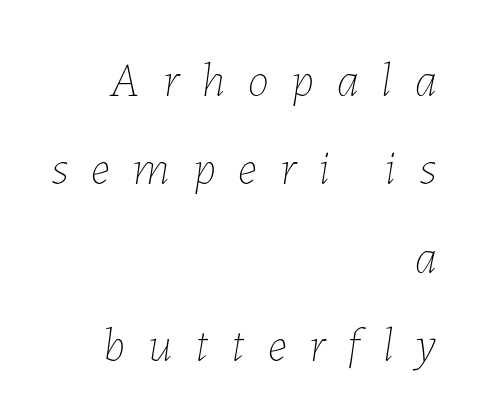
The image shows 48 px thin type, italic (leaning right); set right-aligned, line spacing 1.84x, unusually wide letter spacing (+0.48 em), not underlined; low stroke contrast and a medium x-height.
